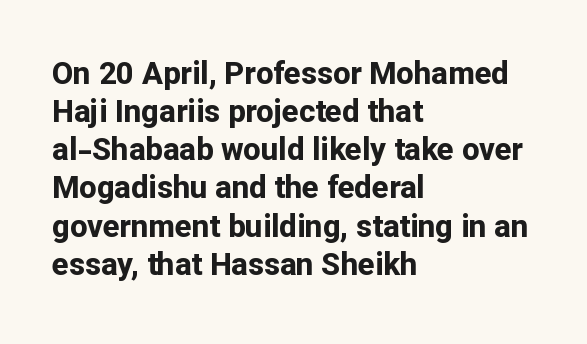
{"serif": "no", "italic": "no", "bold": "yes", "weight": "bold", "width": "normal", "stroke_contrast": "low", "x_height": "medium", "monospaced": "no", "underline": "no", "align": "left", "line_spacing_ratio": 1.23, "letter_spacing": "normal", "letter_spacing_em": 0.0, "glyph_px": 31}
